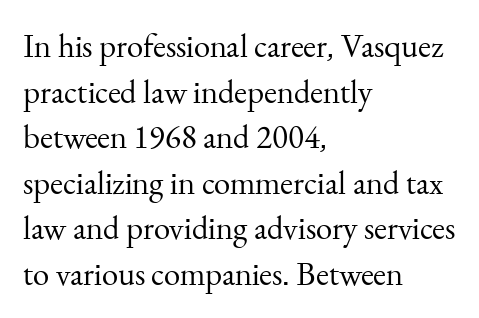
Whoever set this chose a conventional vertical rhythm. The paragraph shown leans on its left margin. The rendering shows small feet on the letterforms — a serif design. Do the characters align in a grid? No, the font is proportional. Descenders hang freely into open space.
